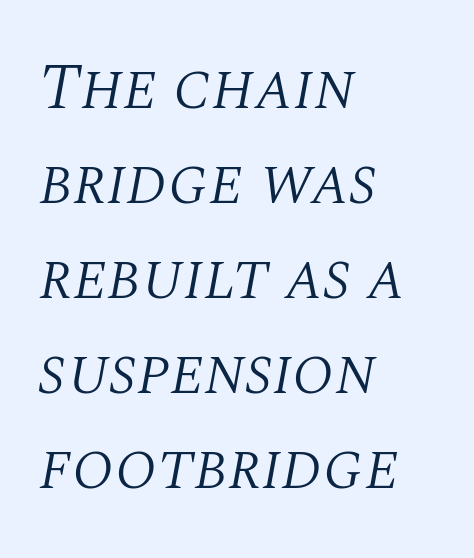
{"serif": "yes", "italic": "yes", "lean": "right", "slant_degrees": 10, "bold": "no", "weight": "light", "width": "normal", "stroke_contrast": "medium", "x_height": "large", "monospaced": "no", "underline": "no", "align": "left", "line_spacing": "normal", "line_spacing_ratio": 1.46, "letter_spacing": "normal", "letter_spacing_em": 0.0, "glyph_px": 65}
